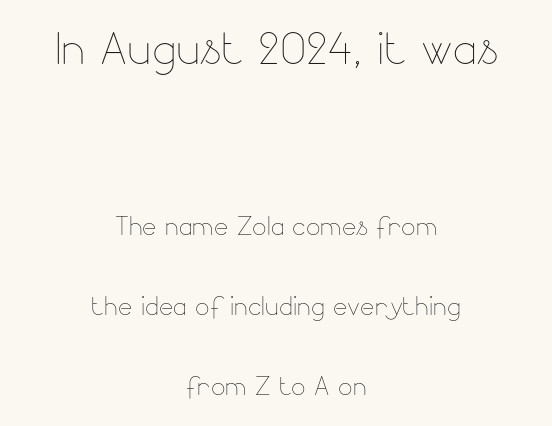
Q: Is the text bold? A: No.
Q: Is the text italic (slanted)? A: No, it is upright.
Q: Is the text underlined? A: No.
Q: How is the paragraph aligned? A: Centered.
Q: Is the spacing between letters normal or unusually wide? A: Normal.
Q: Is the spacing between lines tight, normal or loose? A: Loose.
Q: Which block of text is set in a larger size, the first (top) or the second (bottom)? A: The first (top) one.
Q: Width (condensed, normal, or wide)? A: Normal.
Q: Stroke contrast? A: Low.
Q: x-height? A: Small.
Q: Monospaced? A: No.
